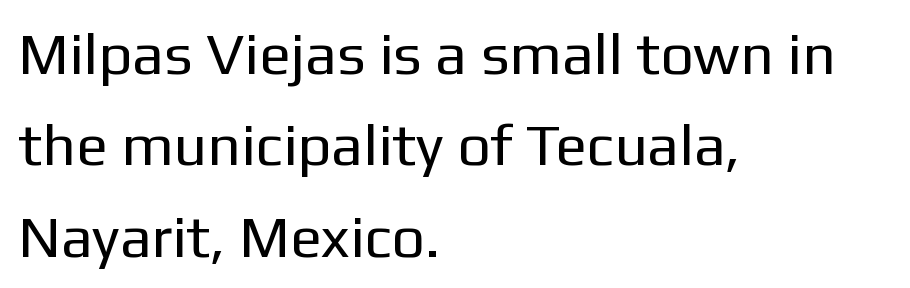
{"serif": "no", "italic": "no", "bold": "no", "weight": "regular", "width": "normal", "stroke_contrast": "low", "x_height": "medium", "monospaced": "no", "underline": "no", "align": "left", "line_spacing": "normal", "line_spacing_ratio": 1.55, "letter_spacing": "normal", "letter_spacing_em": 0.0, "glyph_px": 59}
